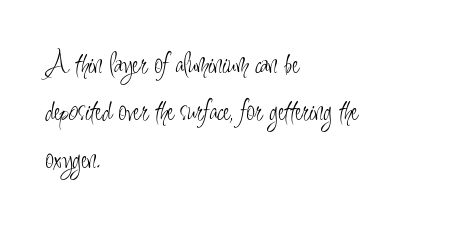
{"serif": "no", "bold": "no", "weight": "light", "width": "condensed", "stroke_contrast": "low", "x_height": "small", "monospaced": "no", "underline": "no", "align": "left", "line_spacing": "normal", "line_spacing_ratio": 1.53, "letter_spacing": "normal", "letter_spacing_em": 0.0, "glyph_px": 31}
